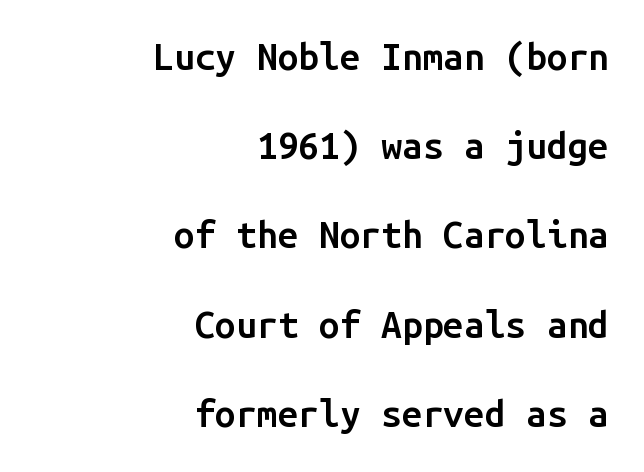
{"serif": "no", "italic": "no", "bold": "semi", "weight": "semibold", "width": "normal", "stroke_contrast": "low", "x_height": "medium", "monospaced": "yes", "underline": "no", "align": "right", "line_spacing": "loose", "line_spacing_ratio": 2.41, "letter_spacing": "normal", "letter_spacing_em": 0.0, "glyph_px": 37}
